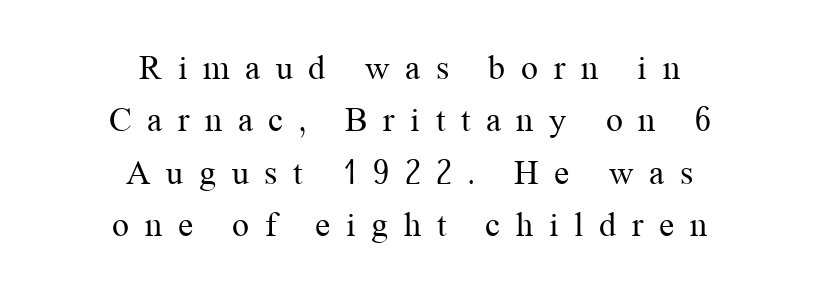
The image shows 34 px regular-weight serif type, upright; set centered, normal line spacing (1.54x), unusually wide letter spacing (+0.46 em), not underlined; medium stroke contrast and a medium x-height.
